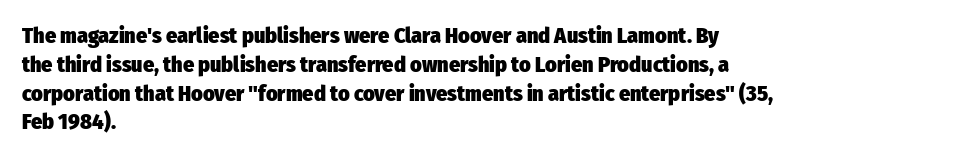
{"italic": "no", "bold": "yes", "underline": "no", "align": "left", "line_spacing": "normal", "line_spacing_ratio": 1.31, "letter_spacing": "normal", "letter_spacing_em": 0.0, "glyph_px": 22}
